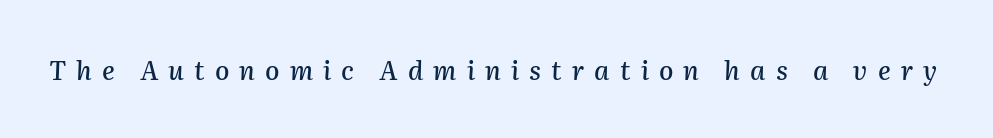
{"italic": "yes", "lean": "right", "slant_degrees": 2, "underline": "no", "letter_spacing": "wide", "letter_spacing_em": 0.39, "glyph_px": 26}
